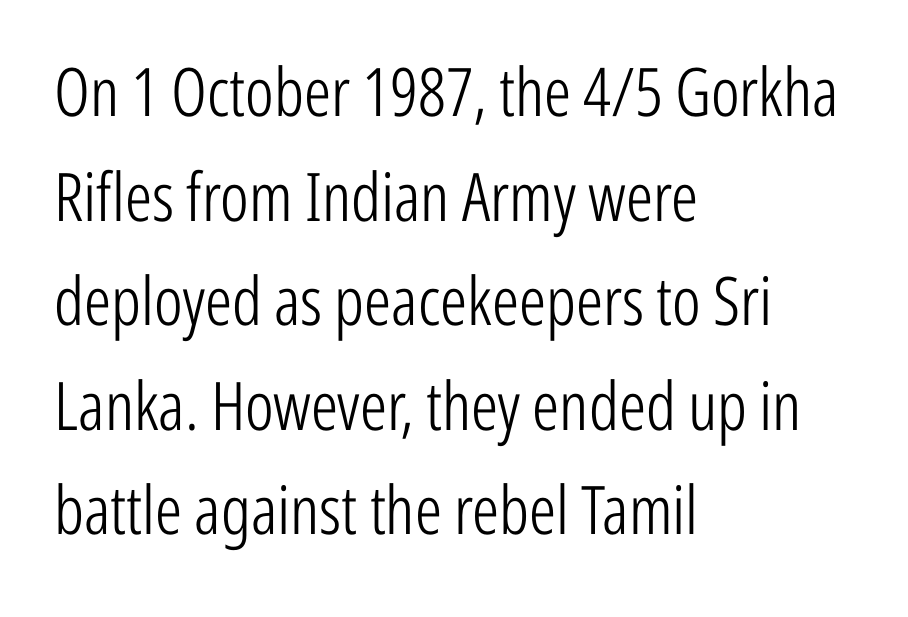
The compositor pushed each line to the left boundary. Examine the stroke ends and you'll find no serifs. Notice how descenders clear the ascenders below comfortably — that's standard leading. A quiet, ordinary-to-light weight characterises the typeface. Proportional: the letters do not fall into vertical columns. Check under the words: just untouched page.
